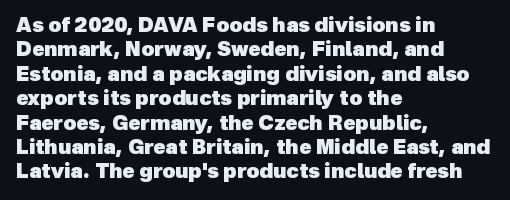
Q: Is the text bold? A: Yes.
Q: Is the text underlined? A: No.
Q: How is the paragraph aligned? A: Left-aligned.
Q: Is the spacing between letters normal or unusually wide? A: Normal.
